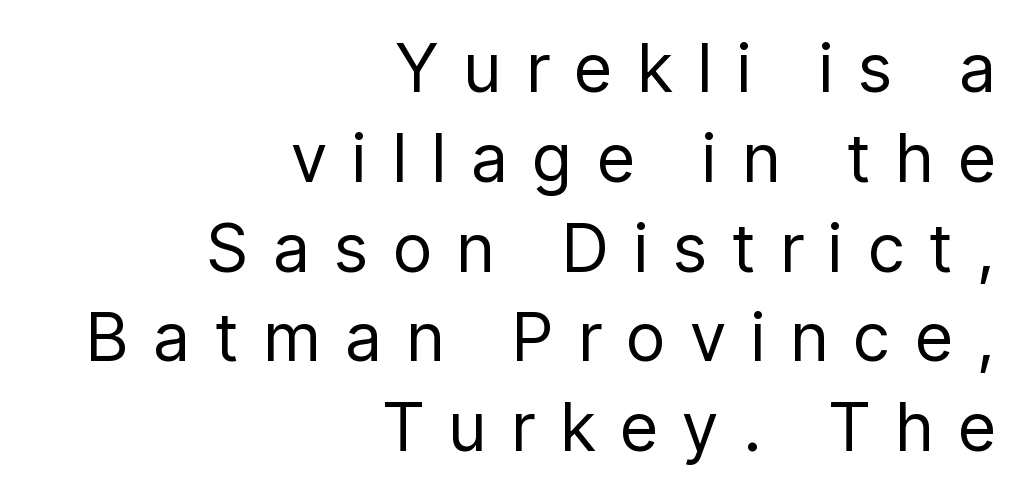
The image shows 67 px regular-weight, condensed sans-serif type, upright; set right-aligned, normal line spacing (1.34x), unusually wide letter spacing (+0.4 em), not underlined; low stroke contrast and a medium x-height.
